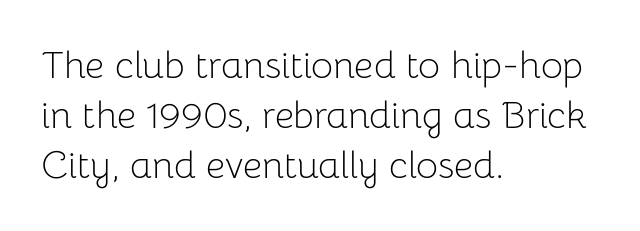
Stroke mass is kept to a normal reading level or below. Character widths vary here, with narrow letters taking less room than wide ones. The lettering holds an erect, upright posture throughout. A student would call this left alignment; a typographer would say flush left, rag right. Honestly, there is no underline to notice here at all. The tracking reads as untouched default to a designer's eye.
